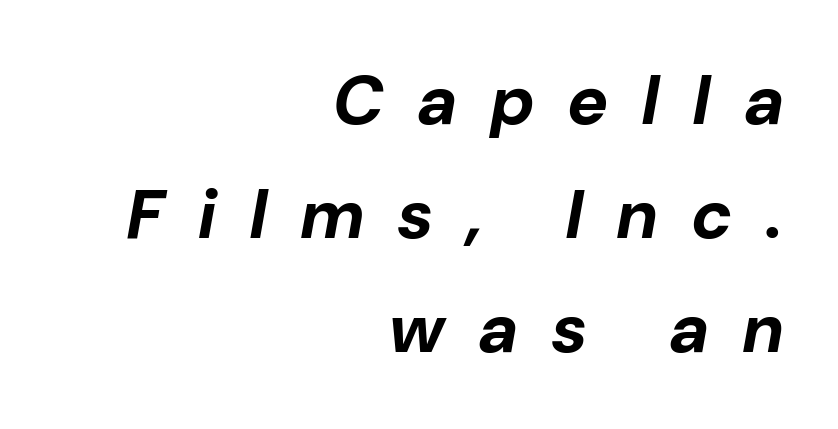
{"italic": "yes", "lean": "right", "slant_degrees": 10, "bold": "yes", "weight": "bold", "width": "normal", "stroke_contrast": "low", "x_height": "medium", "monospaced": "no", "underline": "no", "align": "right", "line_spacing": "normal", "line_spacing_ratio": 1.65, "letter_spacing": "wide", "letter_spacing_em": 0.5, "glyph_px": 69}
